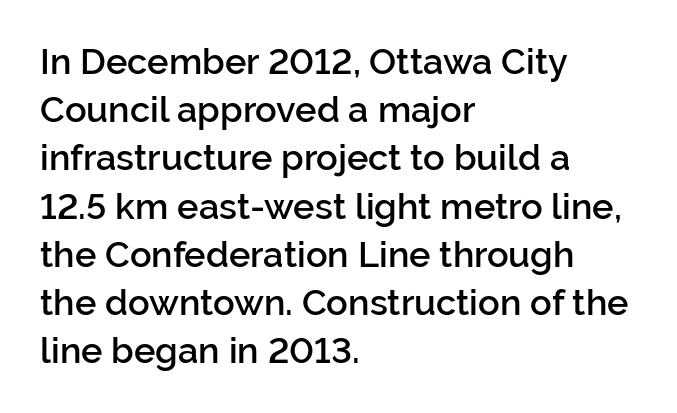
{"serif": "no", "italic": "no", "bold": "semi", "weight": "semibold", "width": "normal", "stroke_contrast": "low", "x_height": "medium", "monospaced": "no", "underline": "no", "align": "left", "line_spacing": "normal", "line_spacing_ratio": 1.34, "letter_spacing": "normal", "letter_spacing_em": 0.0, "glyph_px": 36}
